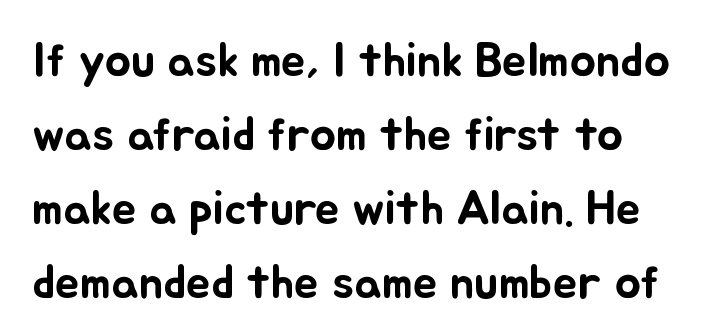
{"italic": "no", "width": "normal", "stroke_contrast": "low", "x_height": "small", "monospaced": "no", "underline": "no", "align": "left", "line_spacing": "normal", "line_spacing_ratio": 1.51, "letter_spacing": "normal", "letter_spacing_em": 0.0, "glyph_px": 49}
